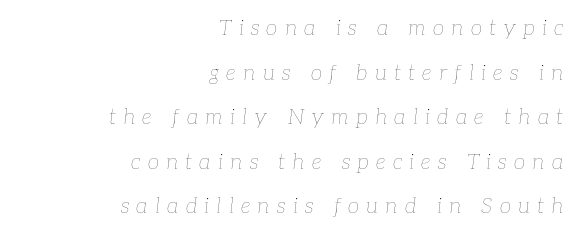
Q: Is the text bold? A: No.
Q: Is the text italic (slanted)? A: Yes, it leans right by about 7 degrees.
Q: Is the text underlined? A: No.
Q: How is the paragraph aligned? A: Right-aligned.
Q: Is the spacing between letters normal or unusually wide? A: Unusually wide.
Q: Is the spacing between lines tight, normal or loose? A: Loose.
